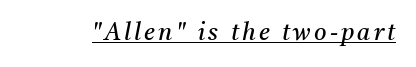
Q: Is the text bold? A: No.
Q: Is the text italic (slanted)? A: Yes, it leans right by about 11 degrees.
Q: Is the text underlined? A: Yes.
